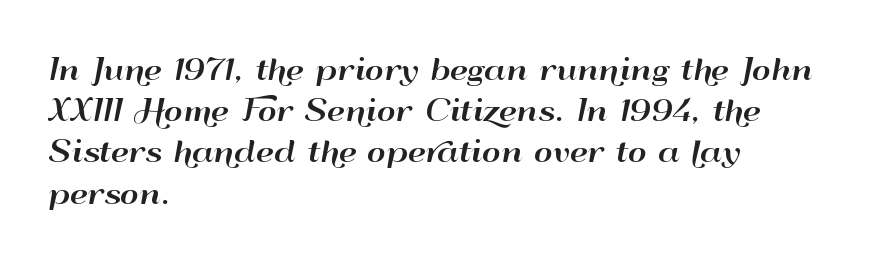
Spacing verdict: proportional, widths tailored to each character. Examine the stroke ends and you'll find no serifs. Leading: standard. In terms of letterspacing, this is plain default setting. No word sits above an underline.
